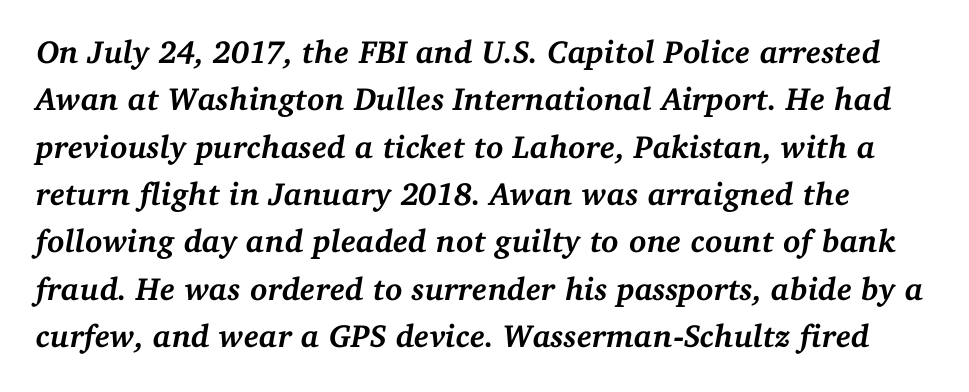
{"serif": "yes", "italic": "yes", "lean": "right", "slant_degrees": 11, "bold": "yes", "weight": "semibold", "width": "normal", "stroke_contrast": "medium", "x_height": "medium", "monospaced": "no", "underline": "no", "line_spacing": "normal", "line_spacing_ratio": 1.48, "letter_spacing": "normal", "letter_spacing_em": 0.0, "glyph_px": 32}
